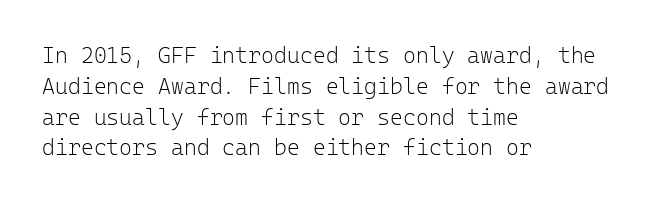
{"italic": "no", "bold": "no", "underline": "no", "align": "left", "line_spacing": "normal", "line_spacing_ratio": 1.4, "letter_spacing": "normal", "letter_spacing_em": 0.0, "glyph_px": 22}
